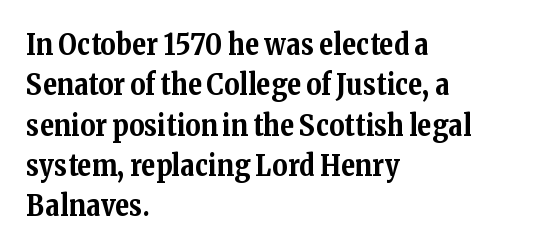
Line beginnings align vertically; line endings do not. Every stem runs plumb, perpendicular to the baseline. Check where the strokes stop: tiny serifs finish them off. Looks like regular typesetting: each glyph gets only the width it needs. These lines sit exactly where default settings would place them.
